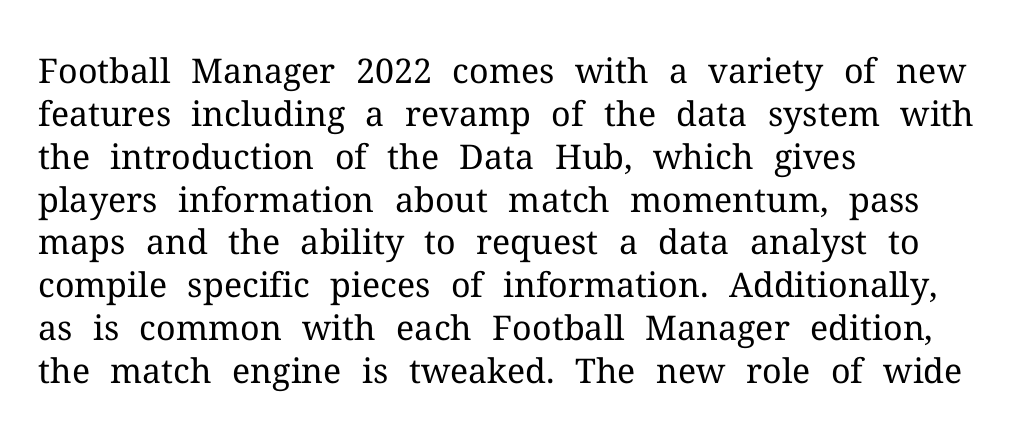
{"serif": "yes", "italic": "no", "bold": "no", "weight": "regular", "width": "normal", "stroke_contrast": "medium", "x_height": "medium", "monospaced": "no", "underline": "no", "align": "left", "line_spacing": "normal", "line_spacing_ratio": 1.26, "letter_spacing": "normal", "letter_spacing_em": 0.0, "glyph_px": 34}
